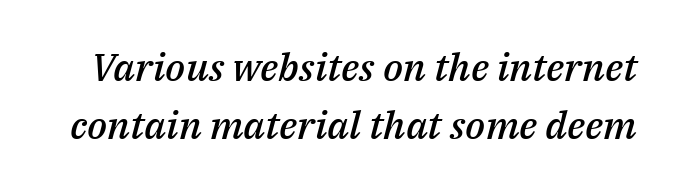
{"italic": "yes", "lean": "right", "slant_degrees": 14, "bold": "semi", "weight": "semibold", "width": "normal", "stroke_contrast": "medium", "x_height": "medium", "monospaced": "no", "underline": "no", "line_spacing": "normal", "line_spacing_ratio": 1.5, "letter_spacing": "normal", "letter_spacing_em": 0.0, "glyph_px": 39}
